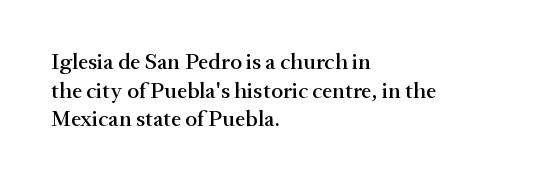
{"italic": "no", "underline": "no", "align": "left", "line_spacing_ratio": 1.24, "letter_spacing": "normal", "letter_spacing_em": 0.0, "glyph_px": 23}
